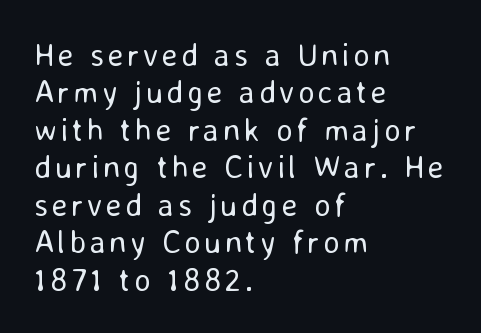
Q: Is the text bold? A: No.
Q: Is the text italic (slanted)? A: No, it is upright.
Q: Is the typeface a serif or a sans-serif typeface? A: Sans-serif.
Q: Is the text underlined? A: No.
Q: How is the paragraph aligned? A: Left-aligned.
Q: Width (condensed, normal, or wide)? A: Normal.
Q: Stroke contrast? A: Low.
Q: x-height? A: Medium.
Q: Monospaced? A: No.
